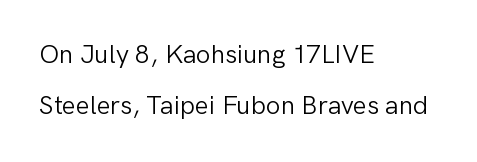
The image shows 26 px text type, upright; set left-aligned, loose line spacing (1.97x), normal letter spacing, not underlined.
